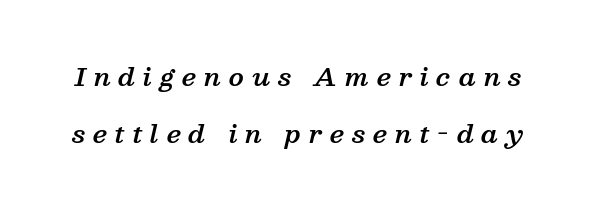
The string is rendered with underlining switched off. The strokes are fattened partway — semibold, not bold. This is oblique type, the kind used for emphasis or titles. Caption: expanded tracking, letters set apart. If you measured baseline to baseline, you'd find a long distance.
